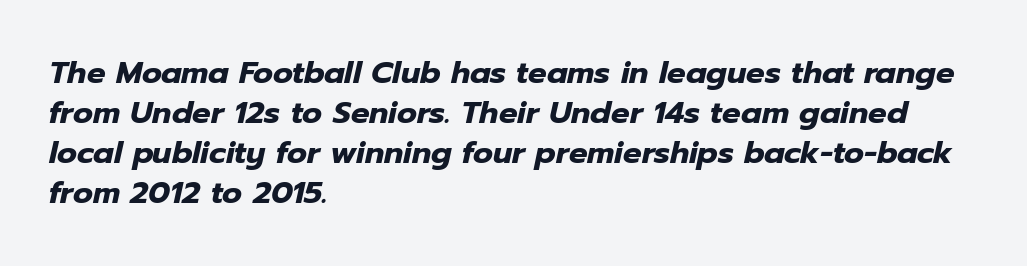
Q: Is the text bold? A: Yes.
Q: Is the text italic (slanted)? A: Yes, it leans right by about 12 degrees.
Q: Is the text underlined? A: No.
Q: How is the paragraph aligned? A: Left-aligned.
Q: Is the spacing between letters normal or unusually wide? A: Normal.
Q: Is the spacing between lines tight, normal or loose? A: Normal.
Q: Width (condensed, normal, or wide)? A: Normal.
Q: Stroke contrast? A: Low.
Q: x-height? A: Medium.
Q: Monospaced? A: No.
